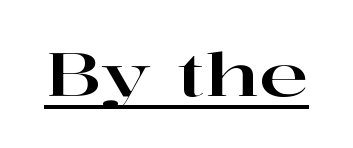
The image shows 59 px wide serif type, upright; set normal letter spacing, underlined; high stroke contrast and a medium x-height.
